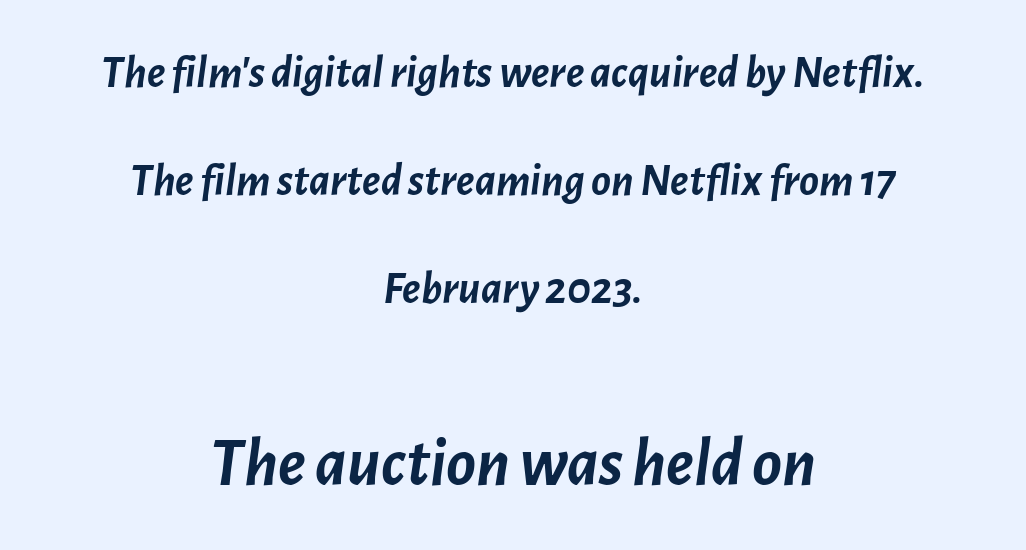
{"italic": "yes", "lean": "right", "slant_degrees": 7, "bold": "yes", "weight": "semibold", "width": "normal", "stroke_contrast": "low", "x_height": "medium", "monospaced": "no", "underline": "no", "align": "center", "line_spacing": "loose", "line_spacing_ratio": 2.35, "letter_spacing": "normal", "letter_spacing_em": 0.0, "larger_block": "second", "size_ratio": 1.5, "glyph_px": 69}
